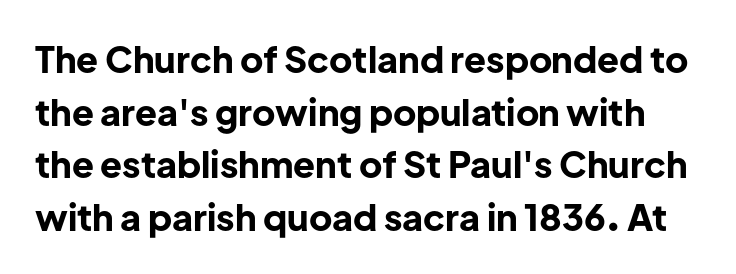
{"serif": "no", "italic": "no", "bold": "yes", "weight": "bold", "width": "normal", "stroke_contrast": "low", "x_height": "medium", "monospaced": "no", "underline": "no", "line_spacing": "normal", "line_spacing_ratio": 1.46, "letter_spacing": "normal", "letter_spacing_em": 0.0, "glyph_px": 36}
